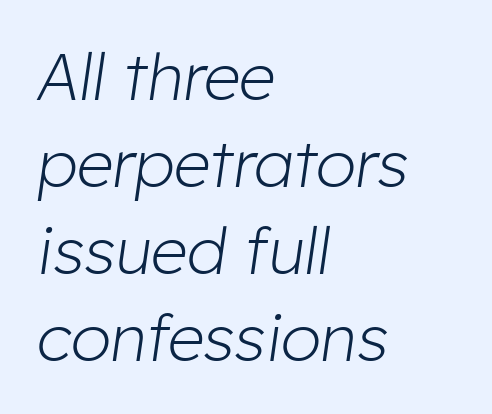
In CSS terms this would be text-align: left. Rendered with sloped, italic letterforms. The words here are not underlined. Do the characters align in a grid? No, the font is proportional. Baseline-to-baseline distance is the conventional proportion of letter height. There is no visible air inserted between adjacent glyphs.
